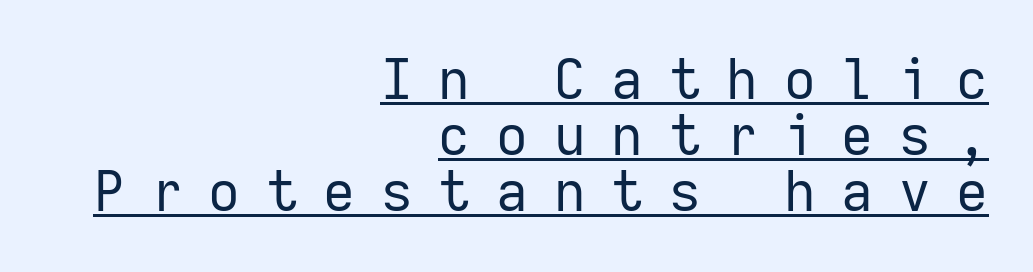
{"serif": "no", "italic": "no", "bold": "no", "weight": "regular", "width": "normal", "stroke_contrast": "low", "x_height": "medium", "monospaced": "yes", "underline": "yes", "align": "right", "line_spacing": "tight", "line_spacing_ratio": 1.02, "letter_spacing": "wide", "letter_spacing_em": 0.47, "glyph_px": 55}
